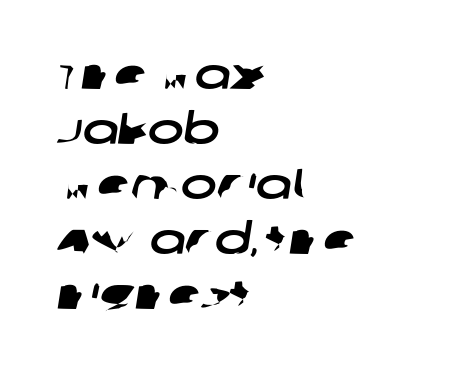
The image shows 43 px wide sans-serif type; set left-aligned, normal line spacing (1.28x), normal letter spacing, not underlined; low stroke contrast and a large x-height.
